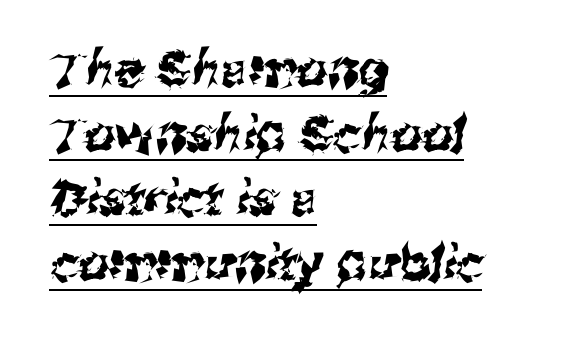
The image shows 49 px sans-serif type; set left-aligned, normal line spacing (1.32x), normal letter spacing, underlined; medium stroke contrast and a medium x-height.
